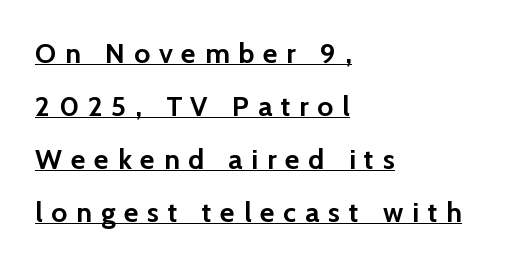
This sample carries an underscore along the baseline area. I'd call this a sans setting — the letters go barefoot. Character widths vary here, with narrow letters taking less room than wide ones. Typographic density is high because the face is bold.
